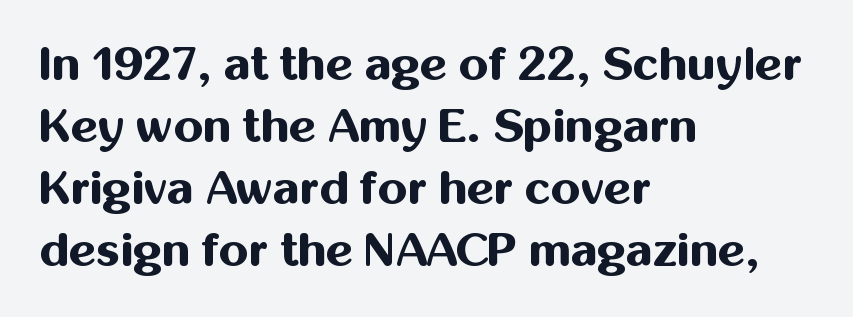
The image shows 47 px bold sans-serif type, upright; set left-aligned, normal line spacing (1.32x), normal letter spacing, not underlined; medium stroke contrast and a medium x-height.
